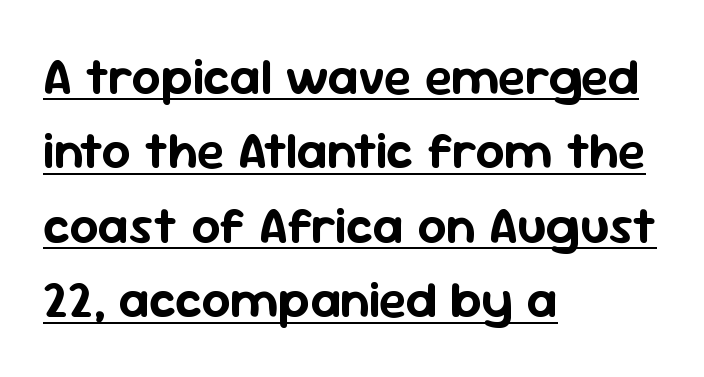
{"serif": "no", "italic": "no", "width": "normal", "stroke_contrast": "low", "x_height": "medium", "monospaced": "no", "underline": "yes", "align": "left", "line_spacing": "normal", "line_spacing_ratio": 1.46, "letter_spacing": "normal", "letter_spacing_em": 0.0, "glyph_px": 51}
